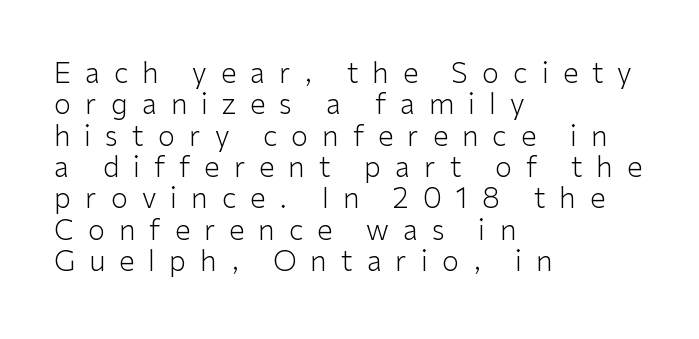
Notice how descenders almost collide with the ascenders below — that's tight leading. The line texture is sparse and dotted thanks to wide tracking. Do the characters align in a grid? No, the font is proportional. Beneath every word, the page is bare. Is there any slant? The stems are plumb. Stems and bowls with no extra thickness — not bold.
